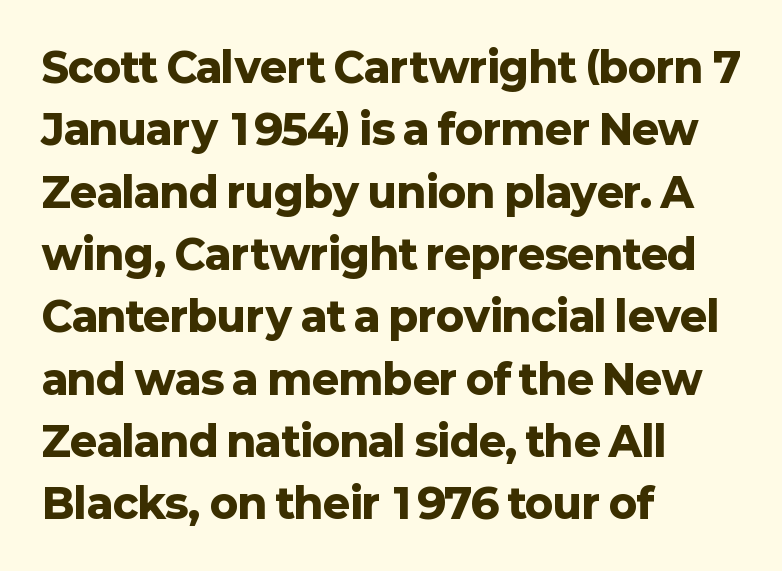
{"serif": "no", "italic": "no", "bold": "yes", "weight": "heavy", "width": "normal", "stroke_contrast": "low", "x_height": "medium", "monospaced": "no", "underline": "no", "align": "left", "line_spacing": "normal", "line_spacing_ratio": 1.52, "letter_spacing": "normal", "letter_spacing_em": 0.0, "glyph_px": 41}
